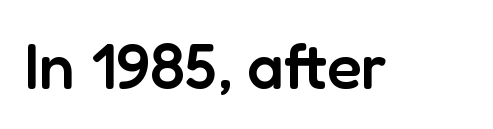
Q: Is the text bold? A: Semi-bold.
Q: Is the text italic (slanted)? A: No, it is upright.
Q: Is the typeface a serif or a sans-serif typeface? A: Sans-serif.
Q: Is the text underlined? A: No.
Q: Is the spacing between letters normal or unusually wide? A: Normal.
Q: Width (condensed, normal, or wide)? A: Normal.
Q: Stroke contrast? A: Low.
Q: x-height? A: Medium.
Q: Monospaced? A: No.
